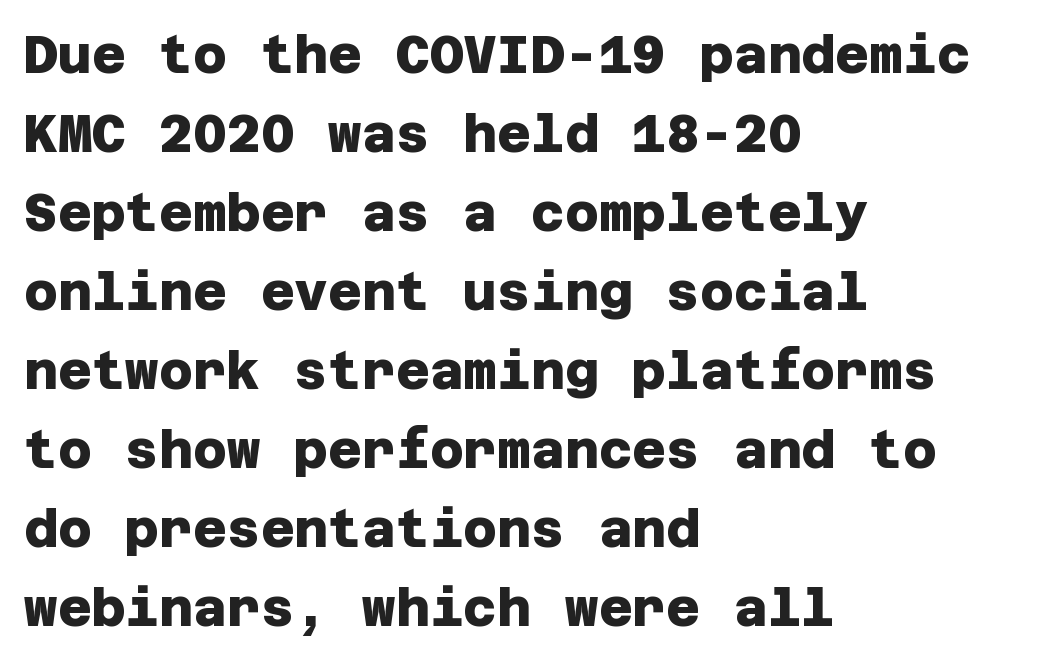
Q: Is the text bold? A: Yes.
Q: Is the typeface a serif or a sans-serif typeface? A: Sans-serif.
Q: Is the text underlined? A: No.
Q: How is the paragraph aligned? A: Left-aligned.
Q: Is the spacing between letters normal or unusually wide? A: Normal.
Q: Is the spacing between lines tight, normal or loose? A: Normal.
Q: Width (condensed, normal, or wide)? A: Normal.
Q: Stroke contrast? A: Low.
Q: x-height? A: Large.
